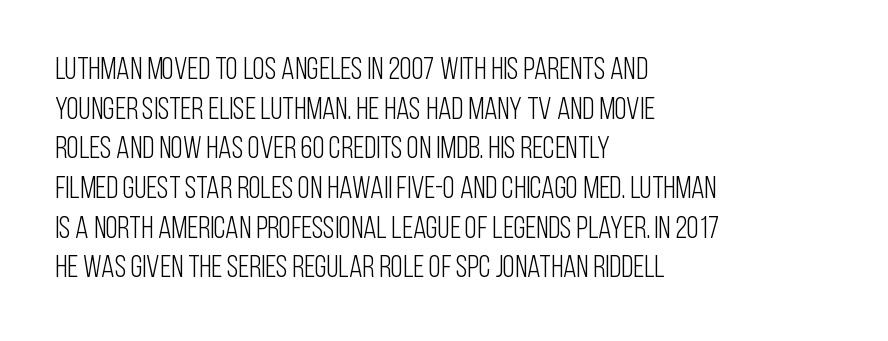
The image shows 31 px light, condensed sans-serif type, upright; set left-aligned, normal line spacing (1.28x), normal letter spacing, not underlined; low stroke contrast and a large x-height.
